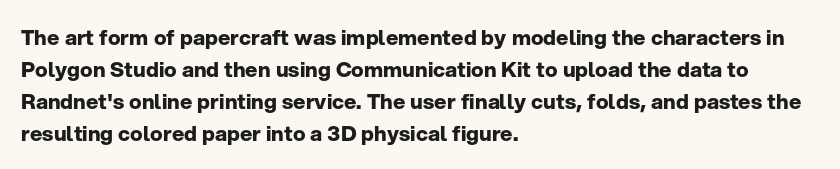
The type sits square on the baseline with zero lean. Summary of weight: heavy, a full bold. Interline gaps are of average width in this sample. The type is set solid horizontally, with unmodified tracking. Underline: absent.
